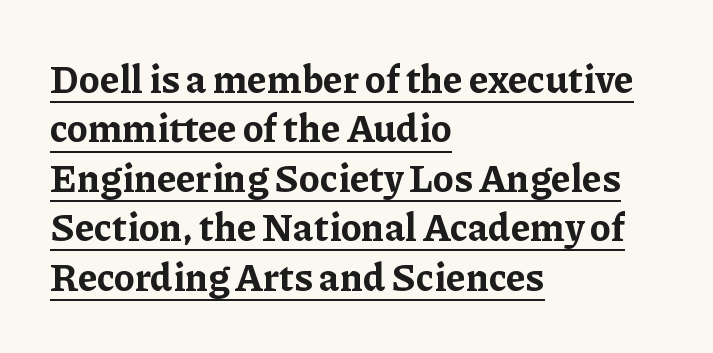
The image shows 38 px bold serif type, upright; set left-aligned, normal line spacing (1.3x), normal letter spacing, underlined; low stroke contrast and a medium x-height.
